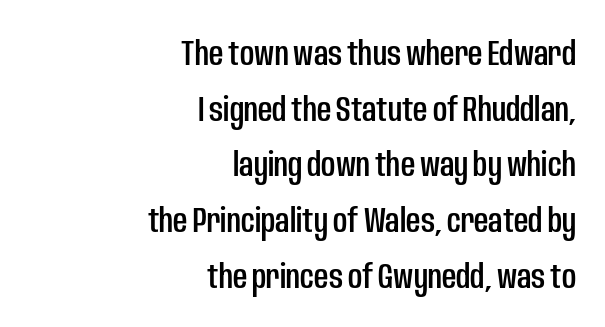
A typesetter would mark this as roman, not italic. Horizontally, the lines are justified to the trailing edge only. Notice how descenders clear the ascenders below comfortably — that's standard leading. Nothing sits at the stroke ends, so this counts as sans-serif. A bare baseline throughout the passage.
